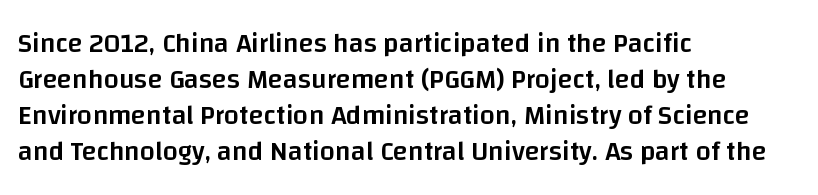
Q: Is the text bold? A: Semi-bold.
Q: Is the text italic (slanted)? A: No, it is upright.
Q: Is the text underlined? A: No.
Q: How is the paragraph aligned? A: Left-aligned.
Q: Is the spacing between letters normal or unusually wide? A: Normal.
Q: Is the spacing between lines tight, normal or loose? A: Normal.
